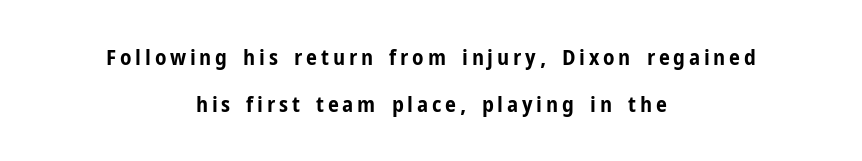
Pretty heavy lettering here — definitely bold. Quick note: not italic, upright. The compositor balanced each line on the midline. Rule under the text: the space is simply empty. Regarding leading, the lines here are spaced well apart.
